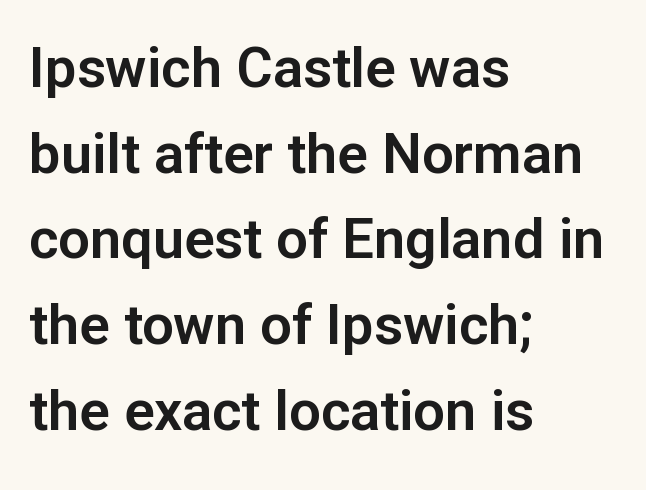
{"serif": "no", "italic": "no", "width": "normal", "stroke_contrast": "low", "x_height": "medium", "monospaced": "no", "underline": "no", "align": "left", "line_spacing": "normal", "line_spacing_ratio": 1.53, "letter_spacing": "normal", "letter_spacing_em": 0.0, "glyph_px": 56}
